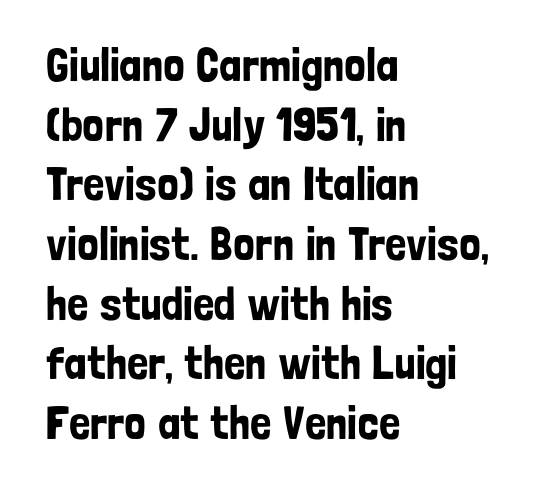
{"serif": "no", "italic": "no", "width": "condensed", "stroke_contrast": "low", "x_height": "medium", "monospaced": "no", "underline": "no", "align": "left", "line_spacing": "normal", "line_spacing_ratio": 1.27, "letter_spacing": "normal", "letter_spacing_em": 0.0, "glyph_px": 47}
